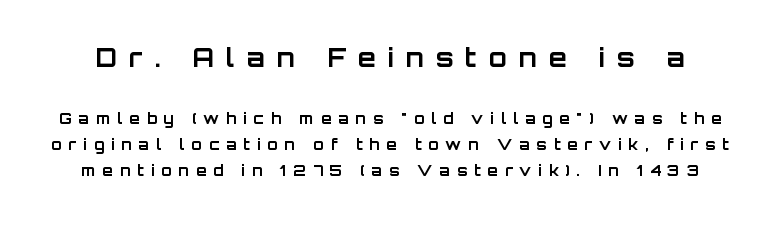
Q: Is the text bold? A: Yes.
Q: Is the text italic (slanted)? A: No, it is upright.
Q: Is the text underlined? A: No.
Q: Is the spacing between letters normal or unusually wide? A: Unusually wide.
Q: Which block of text is set in a larger size, the first (top) or the second (bottom)? A: The first (top) one.
